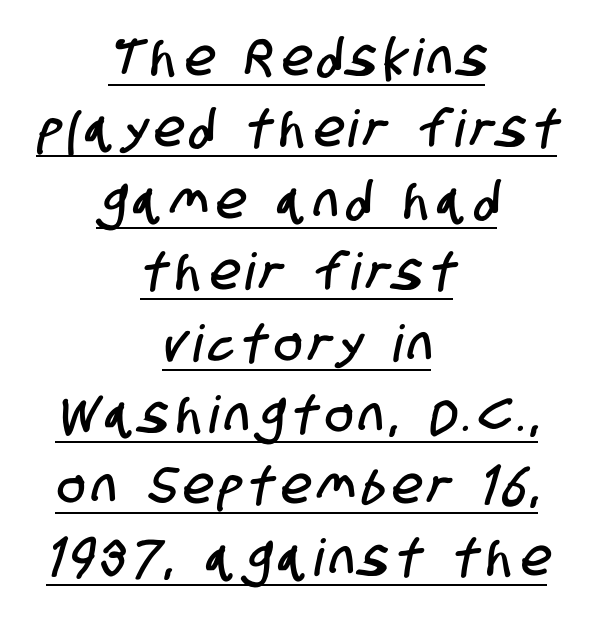
The image shows 51 px condensed sans-serif type; set centered, normal line spacing (1.4x), underlined; low stroke contrast and a large x-height.
